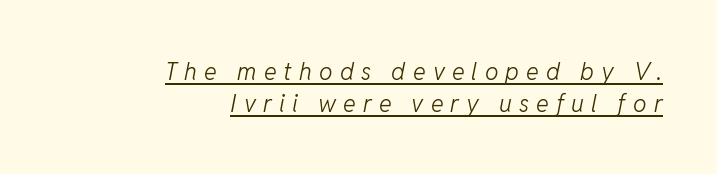
{"italic": "yes", "lean": "right", "slant_degrees": 11, "bold": "no", "underline": "yes", "align": "right", "line_spacing": "normal", "line_spacing_ratio": 1.33, "letter_spacing": "wide", "letter_spacing_em": 0.3, "glyph_px": 24}
